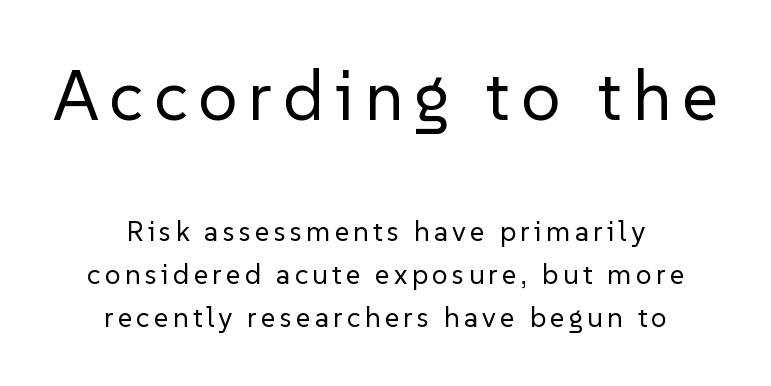
Spacing verdict: proportional, widths tailored to each character. The area under the type is left untouched. Stroke mass is kept to a normal reading level or below. Line starts and ends both wander, symmetrically. Style check: upright. The block sitting higher on the canvas is the one with enlarged characters.
